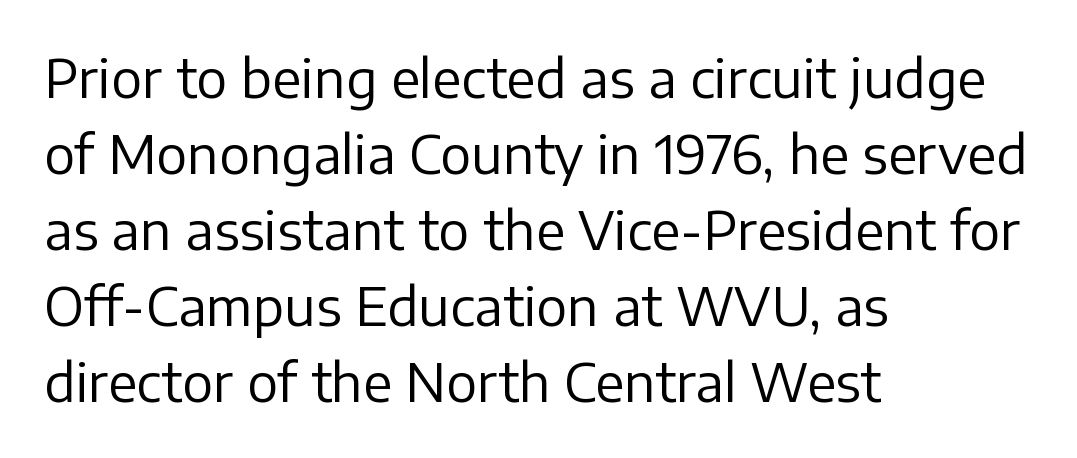
Q: Is the text bold? A: No.
Q: Is the text italic (slanted)? A: No, it is upright.
Q: Is the typeface a serif or a sans-serif typeface? A: Sans-serif.
Q: Is the text underlined? A: No.
Q: How is the paragraph aligned? A: Left-aligned.
Q: Is the spacing between letters normal or unusually wide? A: Normal.
Q: Is the spacing between lines tight, normal or loose? A: Normal.
Q: Width (condensed, normal, or wide)? A: Normal.
Q: Stroke contrast? A: Low.
Q: x-height? A: Medium.
Q: Monospaced? A: No.
